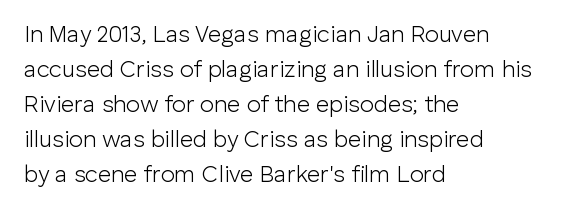
{"italic": "no", "bold": "no", "underline": "no", "align": "left", "line_spacing": "normal", "line_spacing_ratio": 1.52, "letter_spacing": "normal", "letter_spacing_em": 0.0, "glyph_px": 23}
